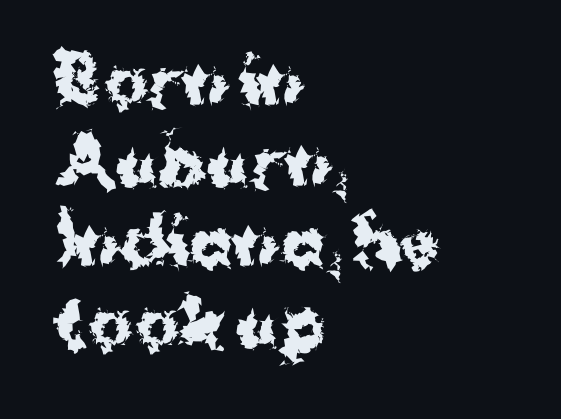
Each word holds together tightly as a unit, with standard inter-letter gaps. Letters rest on an invisible, unmarked baseline. Looks like regular typesetting: each glyph gets only the width it needs. Nope, not italic — everything's standing straight.
